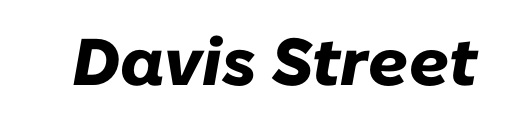
Any mark beneath the type? The region is blank. The glyphs look as if they've been sheared to an angle. There is no visible air inserted between adjacent glyphs. Varying glyph widths throughout — classic text-font behaviour. Chunky letters — that's bold for sure.
